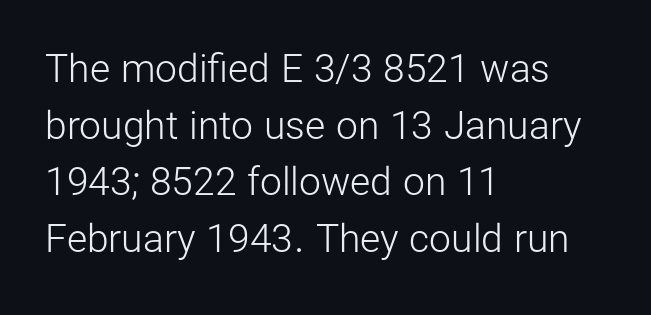
Q: Is the text bold? A: No.
Q: Is the text italic (slanted)? A: No, it is upright.
Q: Is the typeface a serif or a sans-serif typeface? A: Sans-serif.
Q: Is the text underlined? A: No.
Q: How is the paragraph aligned? A: Left-aligned.
Q: Is the spacing between letters normal or unusually wide? A: Normal.
Q: Is the spacing between lines tight, normal or loose? A: Normal.
Q: Width (condensed, normal, or wide)? A: Normal.
Q: Stroke contrast? A: Low.
Q: x-height? A: Medium.
Q: Monospaced? A: No.
